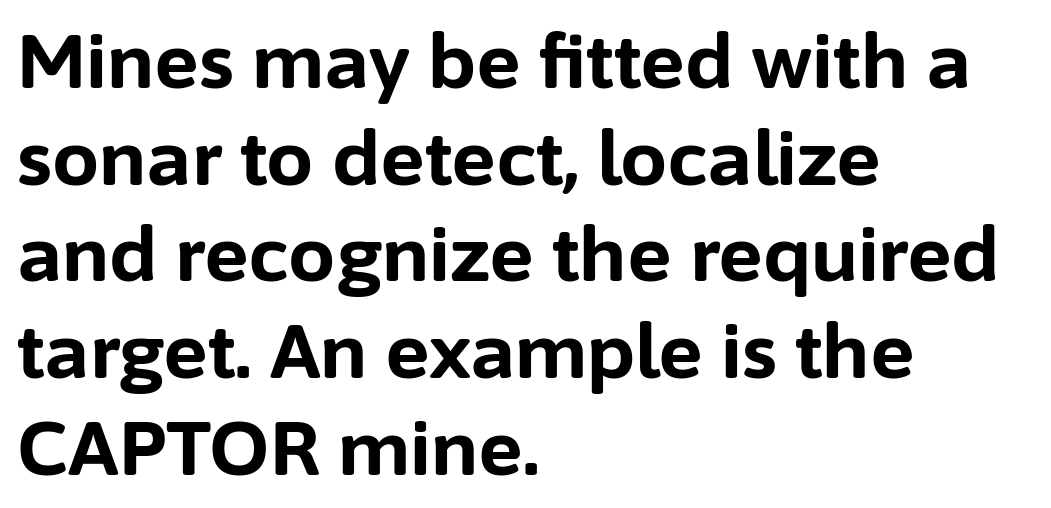
A typesetter would call this proportional, since set widths differ per character. One glance says typical: line gaps are just what's usual. The glyphs have the mass of a bold cut. The space beneath each line is pristine and unruled. The axis of the letterforms is exactly vertical. Where is the straight margin? On the left.
